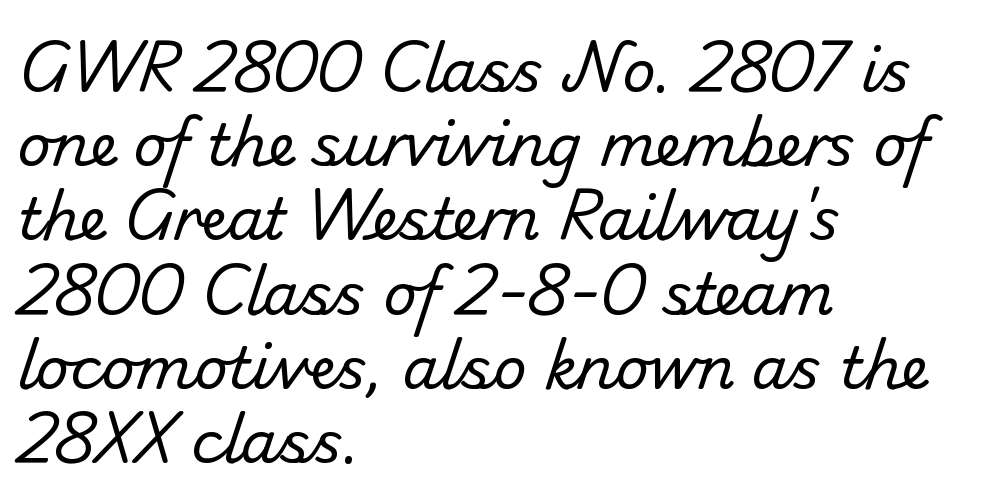
The image shows 58 px regular-weight sans-serif type; set left-aligned, normal line spacing (1.28x), normal letter spacing, not underlined; low stroke contrast and a small x-height.
